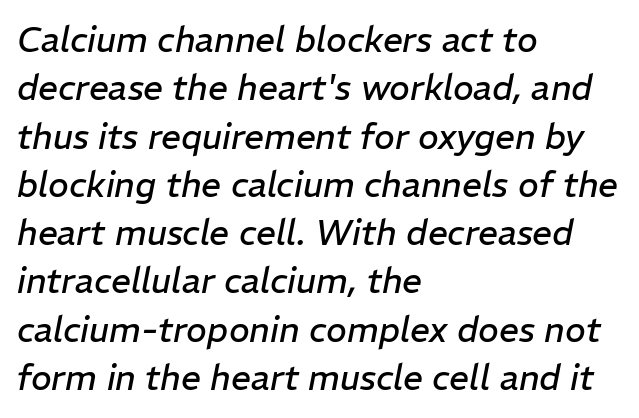
Q: Is the text bold? A: No.
Q: Is the text italic (slanted)? A: Yes, it leans right by about 11 degrees.
Q: Is the text underlined? A: No.
Q: How is the paragraph aligned? A: Left-aligned.
Q: Is the spacing between letters normal or unusually wide? A: Normal.
Q: Is the spacing between lines tight, normal or loose? A: Normal.
Q: Width (condensed, normal, or wide)? A: Normal.
Q: Stroke contrast? A: Low.
Q: x-height? A: Medium.
Q: Monospaced? A: No.
